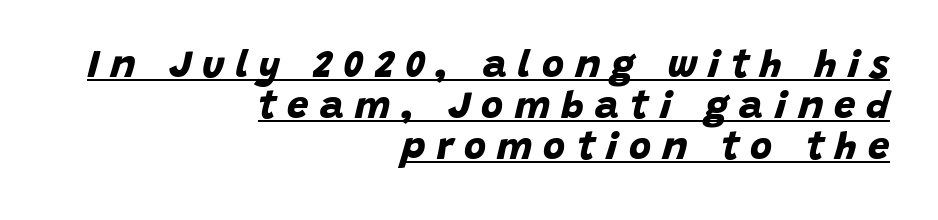
The rendering uses a small line-height, squeezing the rows. Plenty of ink on the page — the face is bold. Look at the bottom of the vertical strokes: they stop flat, with no serifs. Looks like someone drew a line under every word here.
